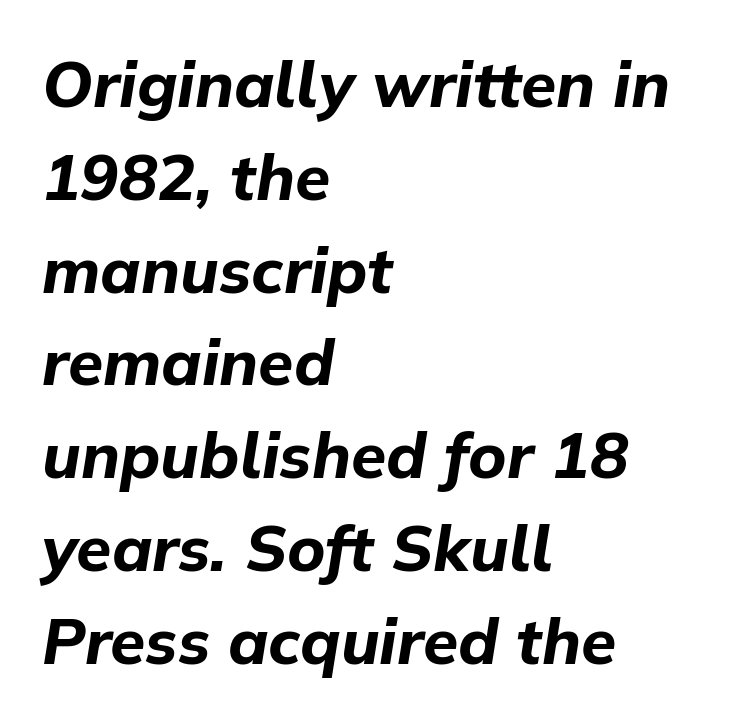
The image shows 64 px bold type, italic (leaning right); set left-aligned, normal line spacing (1.45x), normal letter spacing, not underlined; low stroke contrast and a medium x-height.
